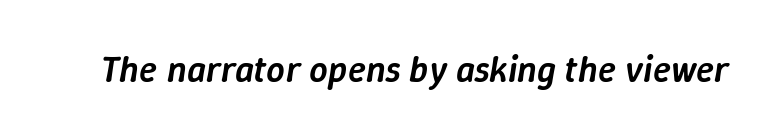
Q: Is the text bold? A: Semi-bold.
Q: Is the text italic (slanted)? A: Yes, it leans right by about 9 degrees.
Q: Is the text underlined? A: No.
Q: Is the spacing between letters normal or unusually wide? A: Normal.
Q: Width (condensed, normal, or wide)? A: Normal.
Q: Stroke contrast? A: Low.
Q: x-height? A: Medium.
Q: Monospaced? A: No.
